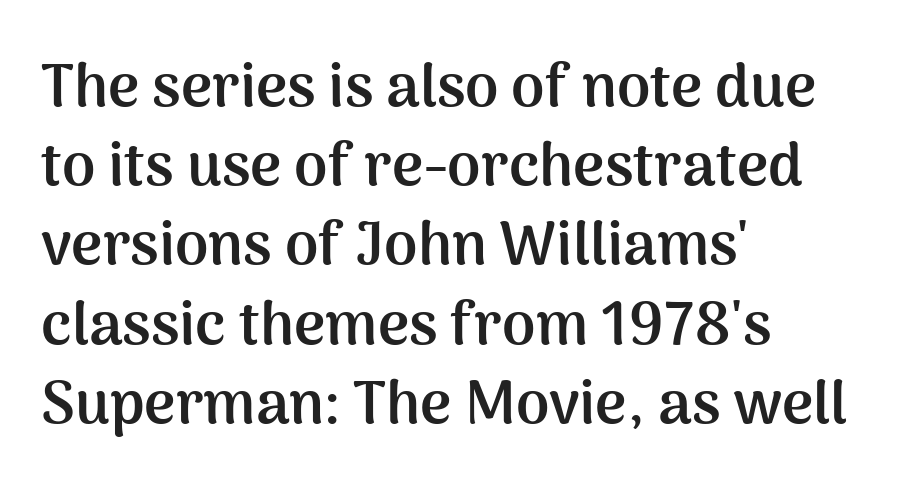
The image shows 60 px semibold sans-serif type, upright; set left-aligned, normal line spacing (1.32x), normal letter spacing, not underlined; medium stroke contrast and a medium x-height.
